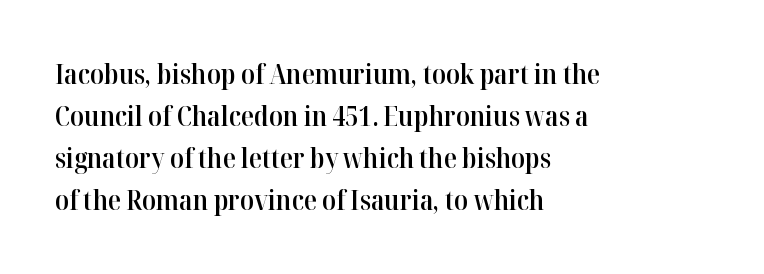
The image shows 27 px text type, upright; set left-aligned, normal line spacing (1.56x), normal letter spacing, not underlined.
